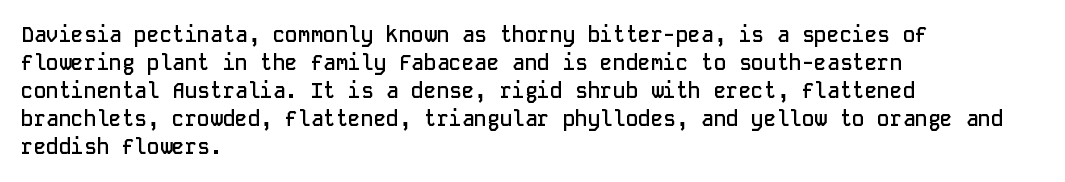
Q: Is the text bold? A: Semi-bold.
Q: Is the text italic (slanted)? A: No, it is upright.
Q: Is the text underlined? A: No.
Q: How is the paragraph aligned? A: Left-aligned.
Q: Is the spacing between letters normal or unusually wide? A: Normal.
Q: Is the spacing between lines tight, normal or loose? A: Normal.
